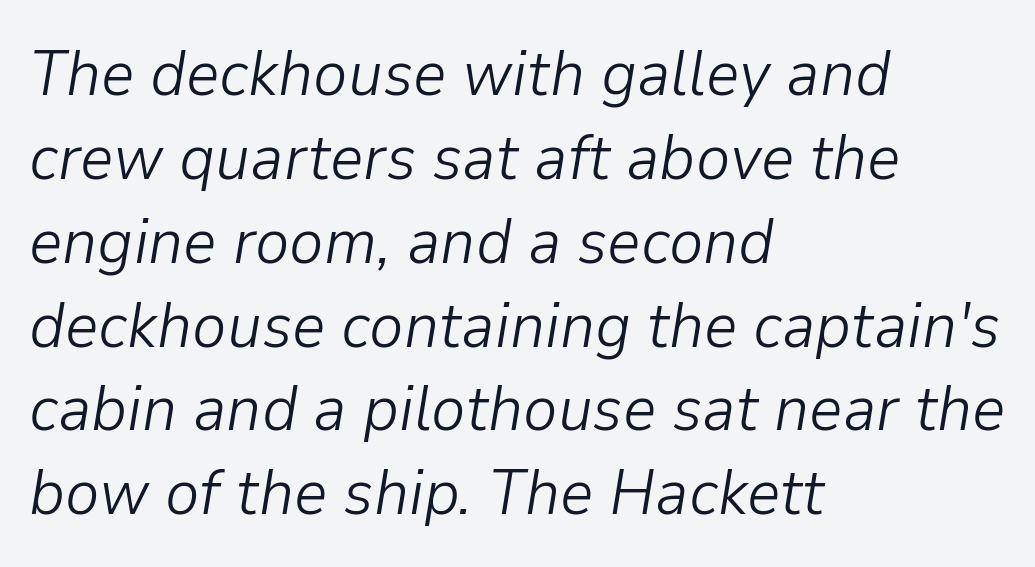
The image shows 65 px light type, italic (leaning right); set left-aligned, normal line spacing (1.29x), normal letter spacing, not underlined; low stroke contrast and a medium x-height.
